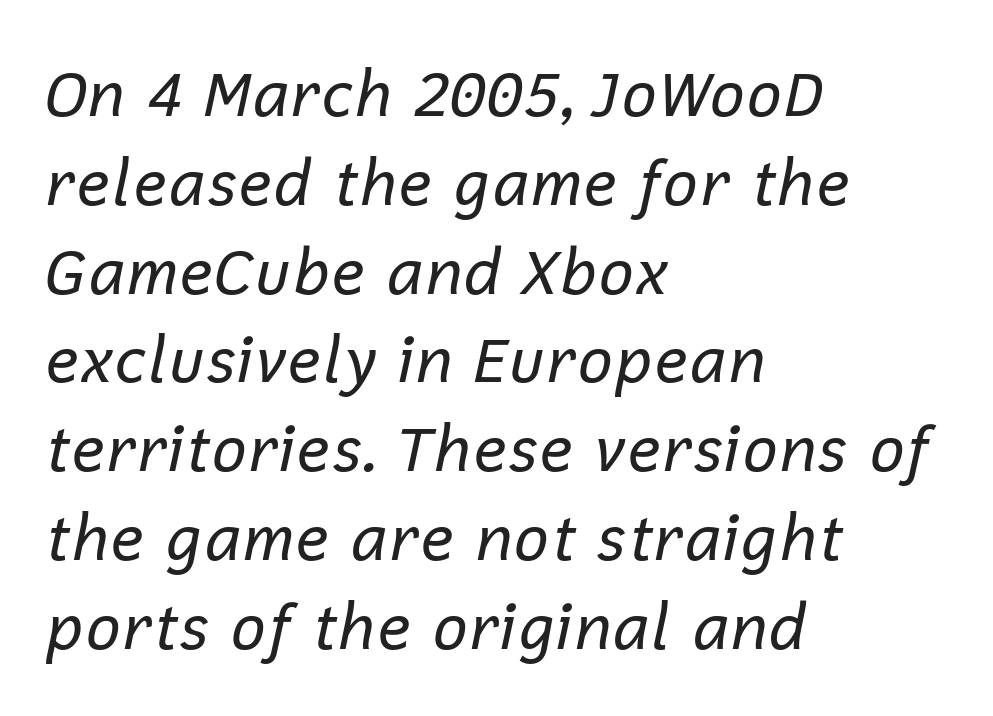
Q: Is the text bold? A: No.
Q: Is the text italic (slanted)? A: Yes, it leans right by about 12 degrees.
Q: Is the text underlined? A: No.
Q: How is the paragraph aligned? A: Left-aligned.
Q: Is the spacing between letters normal or unusually wide? A: Normal.
Q: Is the spacing between lines tight, normal or loose? A: Normal.
Q: Width (condensed, normal, or wide)? A: Normal.
Q: Stroke contrast? A: Low.
Q: x-height? A: Medium.
Q: Monospaced? A: No.
